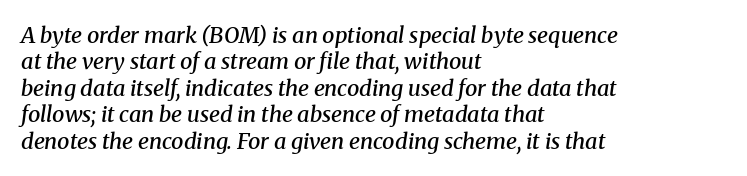
{"italic": "yes", "lean": "right", "slant_degrees": 8, "bold": "semi", "underline": "no", "align": "left", "line_spacing_ratio": 1.2, "letter_spacing": "normal", "letter_spacing_em": 0.0, "glyph_px": 22}
